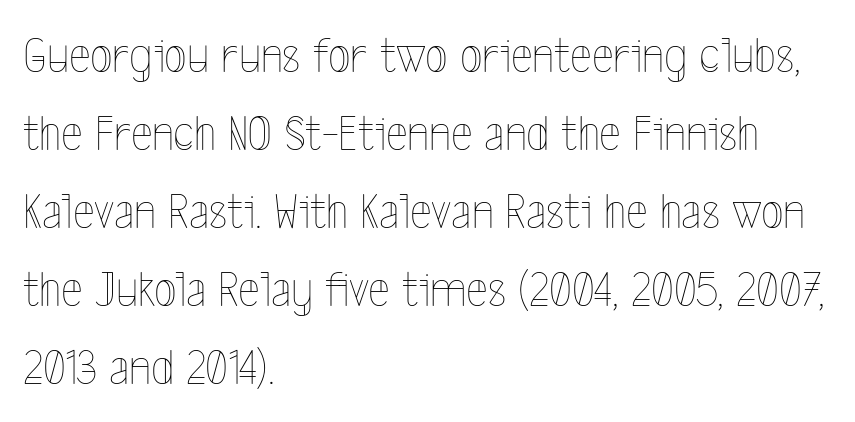
The image shows 52 px thin, condensed type, upright; set left-aligned, normal line spacing (1.5x), normal letter spacing, not underlined; a medium x-height.
